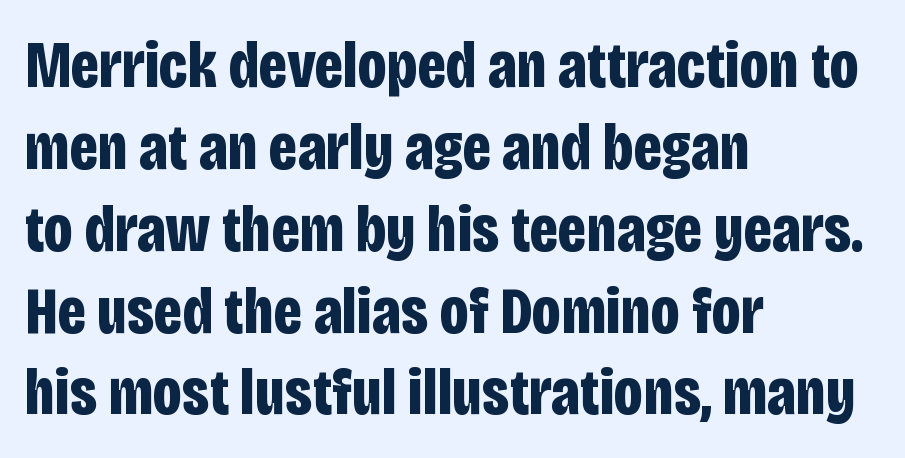
Q: Is the text bold? A: Yes.
Q: Is the text italic (slanted)? A: No, it is upright.
Q: Is the typeface a serif or a sans-serif typeface? A: Sans-serif.
Q: Is the text underlined? A: No.
Q: How is the paragraph aligned? A: Left-aligned.
Q: Is the spacing between letters normal or unusually wide? A: Normal.
Q: Width (condensed, normal, or wide)? A: Condensed.
Q: Stroke contrast? A: Low.
Q: x-height? A: Large.
Q: Monospaced? A: No.
